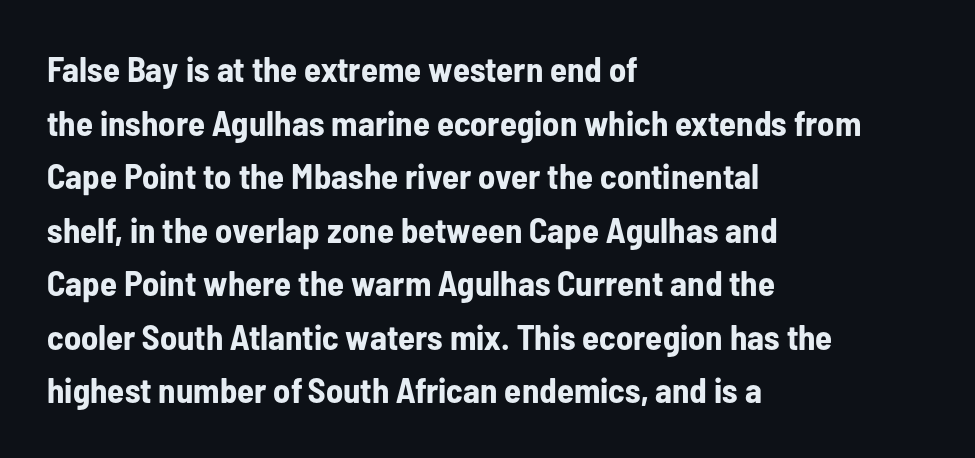
Pretty heavy lettering here — definitely bold. The glyphs in this specimen are sans serif. Every character sits straight up, as roman type does. Rows of type keep a routine distance in the vertical direction.
